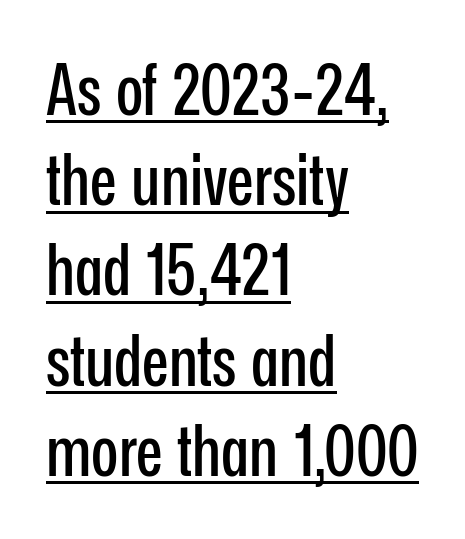
The image shows 71 px condensed sans-serif type, upright; set left-aligned, normal line spacing (1.27x), normal letter spacing, underlined; low stroke contrast and a medium x-height.
